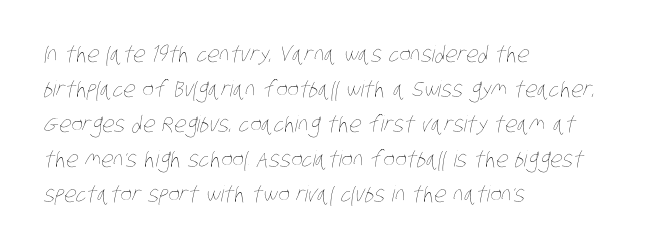
{"bold": "no", "underline": "no", "align": "left", "line_spacing": "normal", "line_spacing_ratio": 1.59, "letter_spacing": "normal", "letter_spacing_em": 0.0, "glyph_px": 22}
